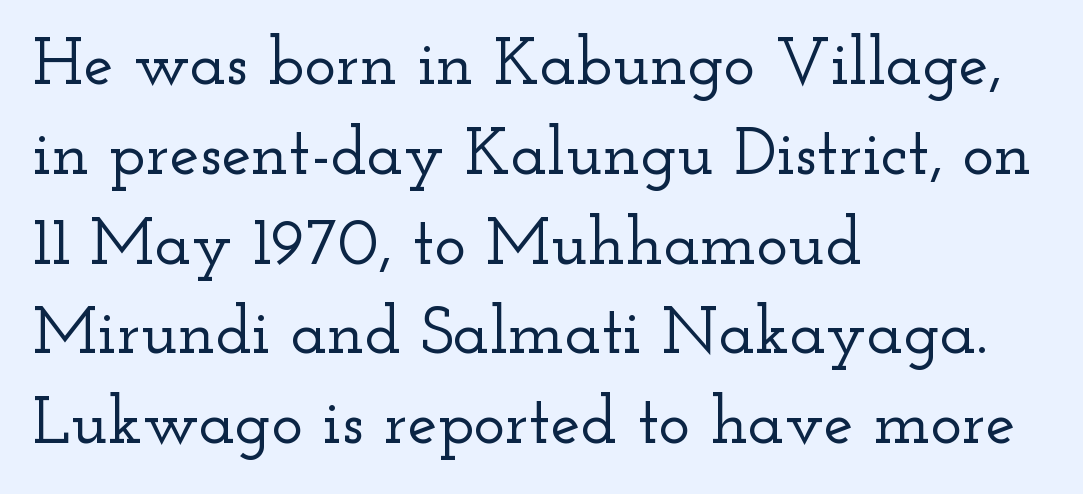
Notice how the passage keeps a crisp vertical edge on the left only. Default kerning and tracking; the words read as compact shapes. A bare baseline throughout the passage. Serif or sans? Serif — the stroke terminals have little feet. Ascenders rise straight up at ninety degrees.
